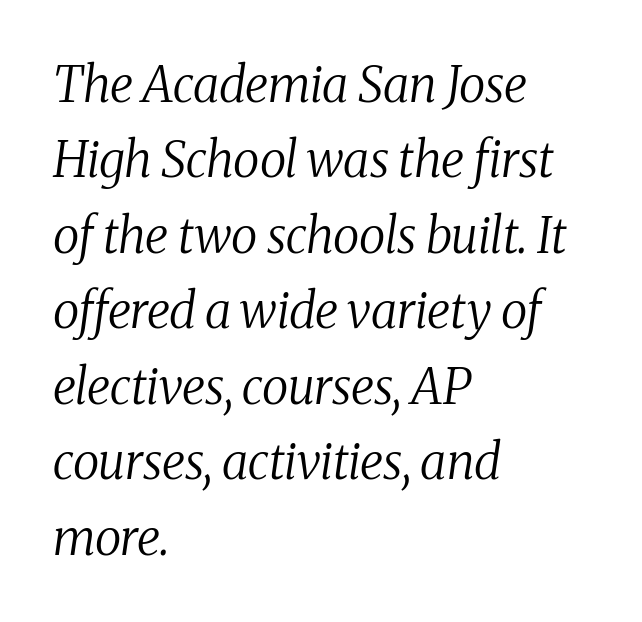
{"serif": "yes", "italic": "yes", "lean": "right", "slant_degrees": 8, "bold": "no", "weight": "regular", "width": "normal", "stroke_contrast": "medium", "x_height": "medium", "monospaced": "no", "underline": "no", "align": "left", "line_spacing": "normal", "line_spacing_ratio": 1.54, "letter_spacing": "normal", "letter_spacing_em": 0.0, "glyph_px": 49}
